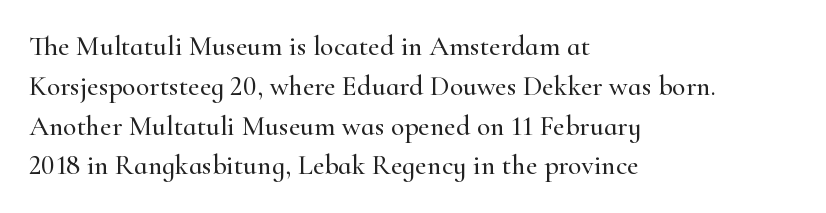
Q: Is the text italic (slanted)? A: No, it is upright.
Q: Is the typeface a serif or a sans-serif typeface? A: Serif.
Q: Is the text underlined? A: No.
Q: How is the paragraph aligned? A: Left-aligned.
Q: Is the spacing between letters normal or unusually wide? A: Normal.
Q: Is the spacing between lines tight, normal or loose? A: Normal.
Q: Width (condensed, normal, or wide)? A: Normal.
Q: Stroke contrast? A: High.
Q: x-height? A: Small.
Q: Monospaced? A: No.
